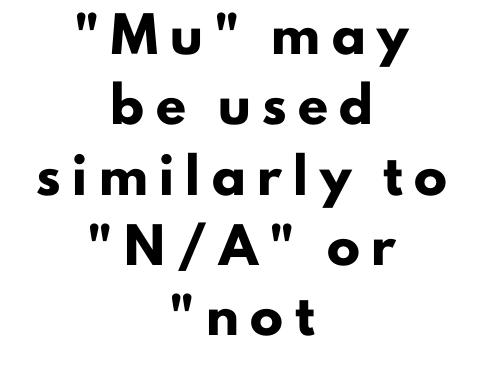
The image shows 33 px heavy sans-serif type, upright; set centered, loose line spacing (2.13x), unusually wide letter spacing (+0.35 em), not underlined; low stroke contrast and a small x-height.
